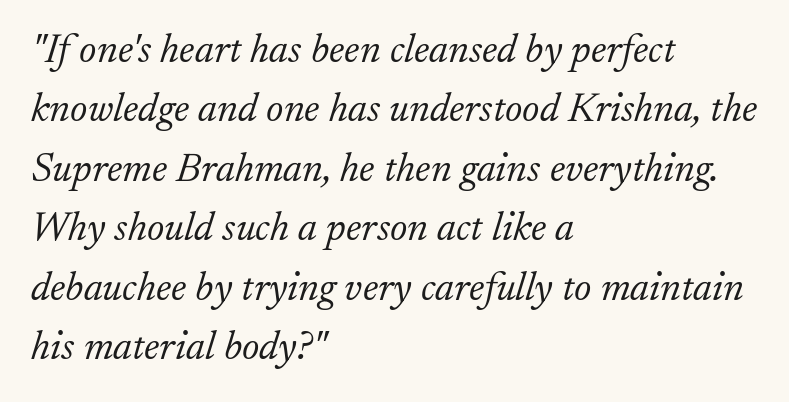
Q: Is the text bold? A: No.
Q: Is the text italic (slanted)? A: Yes, it leans right by about 17 degrees.
Q: Is the typeface a serif or a sans-serif typeface? A: Serif.
Q: Is the text underlined? A: No.
Q: How is the paragraph aligned? A: Left-aligned.
Q: Is the spacing between letters normal or unusually wide? A: Normal.
Q: Is the spacing between lines tight, normal or loose? A: Normal.
Q: Width (condensed, normal, or wide)? A: Normal.
Q: Stroke contrast? A: Low.
Q: x-height? A: Small.
Q: Monospaced? A: No.
